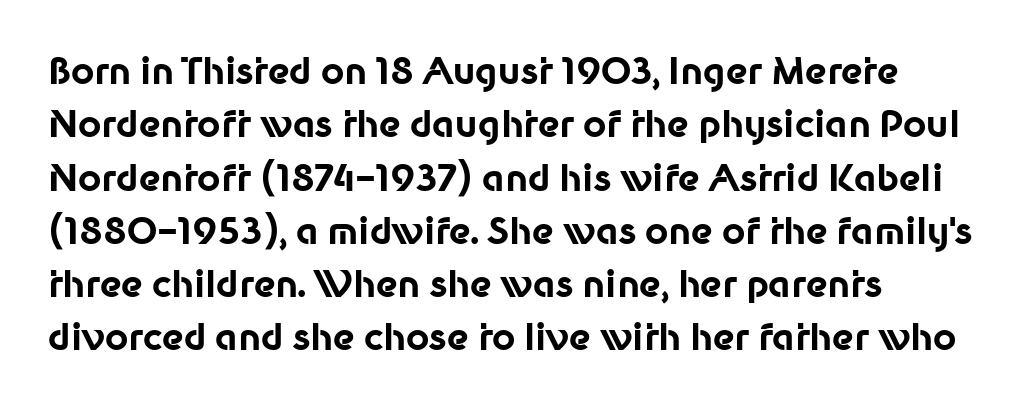
Q: Is the text bold? A: Yes.
Q: Is the text italic (slanted)? A: No, it is upright.
Q: Is the typeface a serif or a sans-serif typeface? A: Sans-serif.
Q: Is the text underlined? A: No.
Q: How is the paragraph aligned? A: Left-aligned.
Q: Is the spacing between letters normal or unusually wide? A: Normal.
Q: Is the spacing between lines tight, normal or loose? A: Normal.
Q: Width (condensed, normal, or wide)? A: Normal.
Q: Stroke contrast? A: Low.
Q: x-height? A: Medium.
Q: Monospaced? A: No.
